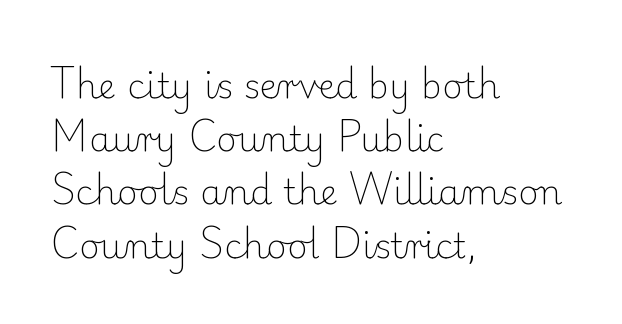
Q: Is the text bold? A: No.
Q: Is the text italic (slanted)? A: No, it is upright.
Q: Is the typeface a serif or a sans-serif typeface? A: Serif.
Q: Is the text underlined? A: No.
Q: How is the paragraph aligned? A: Left-aligned.
Q: Is the spacing between letters normal or unusually wide? A: Normal.
Q: Is the spacing between lines tight, normal or loose? A: Normal.
Q: Width (condensed, normal, or wide)? A: Normal.
Q: Stroke contrast? A: Low.
Q: x-height? A: Small.
Q: Monospaced? A: No.
